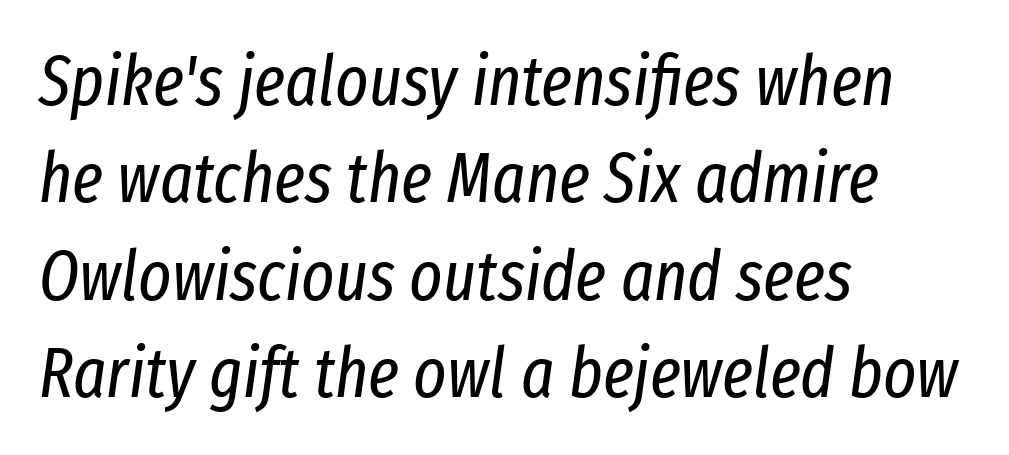
{"italic": "yes", "lean": "right", "slant_degrees": 8, "bold": "no", "weight": "regular", "width": "condensed", "stroke_contrast": "low", "x_height": "medium", "monospaced": "no", "underline": "no", "align": "left", "line_spacing": "normal", "line_spacing_ratio": 1.39, "letter_spacing": "normal", "letter_spacing_em": 0.0, "glyph_px": 70}
